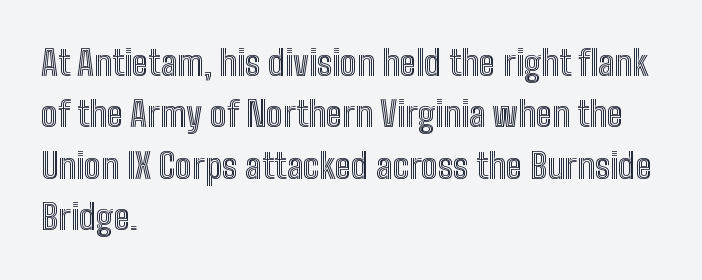
The image shows 35 px condensed type, upright; set left-aligned, normal line spacing (1.47x), normal letter spacing, not underlined; a medium x-height.
